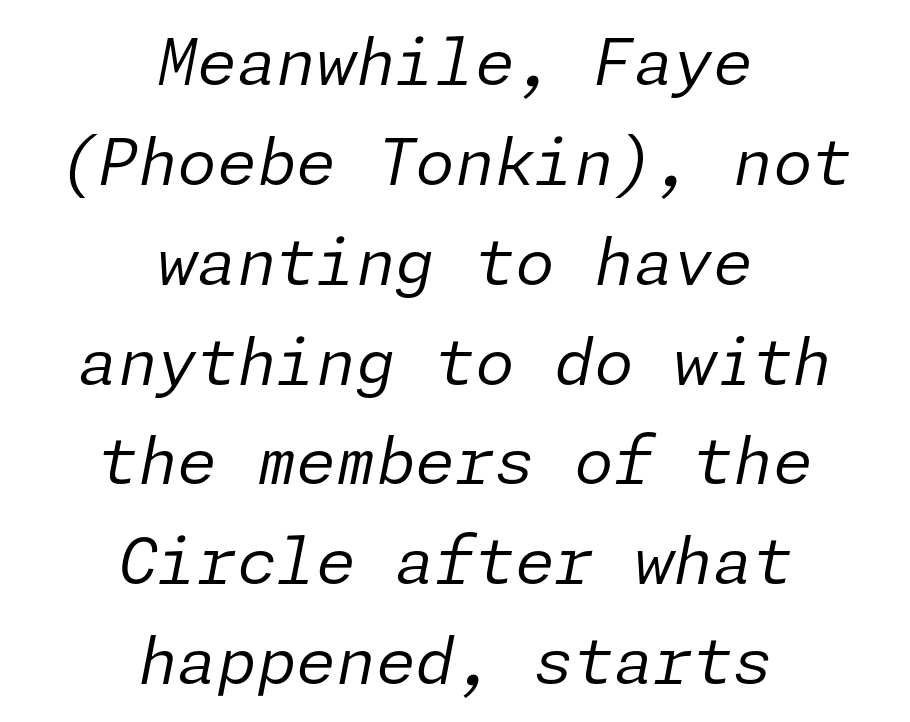
The image shows 64 px regular-weight type, italic (leaning right); set centered, normal line spacing (1.56x), normal letter spacing, not underlined; low stroke contrast and a medium x-height.
